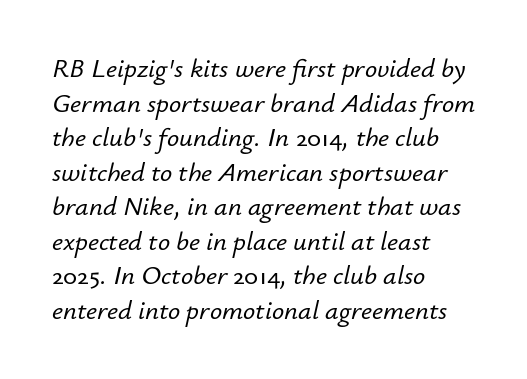
{"italic": "yes", "lean": "right", "slant_degrees": 12, "underline": "no", "align": "left", "line_spacing": "normal", "line_spacing_ratio": 1.28, "letter_spacing": "normal", "letter_spacing_em": 0.0, "glyph_px": 27}
